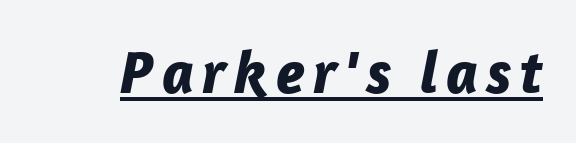
Q: Is the text bold? A: Yes.
Q: Is the text italic (slanted)? A: Yes, it leans right by about 12 degrees.
Q: Is the text underlined? A: Yes.
Q: Width (condensed, normal, or wide)? A: Normal.
Q: Stroke contrast? A: Low.
Q: x-height? A: Medium.
Q: Monospaced? A: No.
